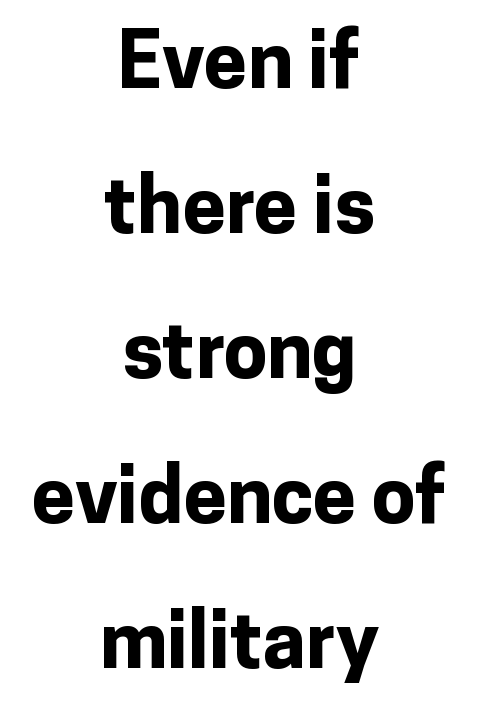
Q: Is the text bold? A: Yes.
Q: Is the text italic (slanted)? A: No, it is upright.
Q: Is the typeface a serif or a sans-serif typeface? A: Sans-serif.
Q: Is the text underlined? A: No.
Q: How is the paragraph aligned? A: Centered.
Q: Is the spacing between letters normal or unusually wide? A: Normal.
Q: Width (condensed, normal, or wide)? A: Normal.
Q: Stroke contrast? A: Low.
Q: x-height? A: Medium.
Q: Monospaced? A: No.
